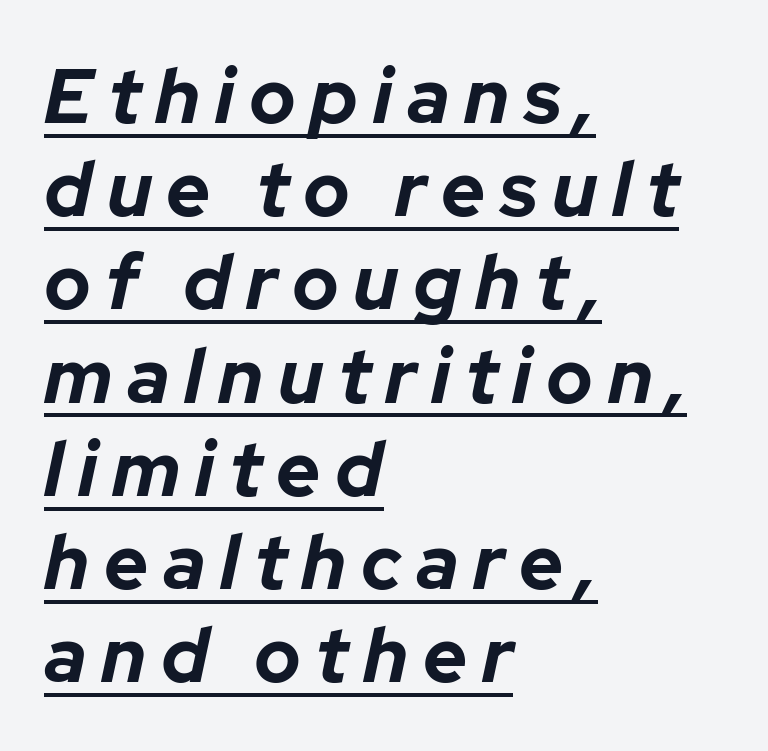
The image shows 77 px bold type, italic (leaning right); set left-aligned, line spacing 1.21x, underlined; low stroke contrast and a medium x-height.
